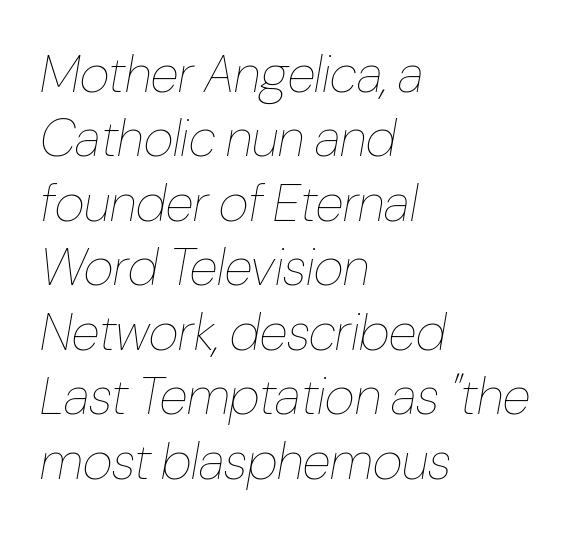
{"italic": "yes", "lean": "right", "slant_degrees": 10, "bold": "no", "weight": "thin", "width": "condensed", "stroke_contrast": "low", "x_height": "medium", "monospaced": "no", "underline": "no", "align": "left", "line_spacing_ratio": 1.24, "letter_spacing": "normal", "letter_spacing_em": 0.0, "glyph_px": 52}
